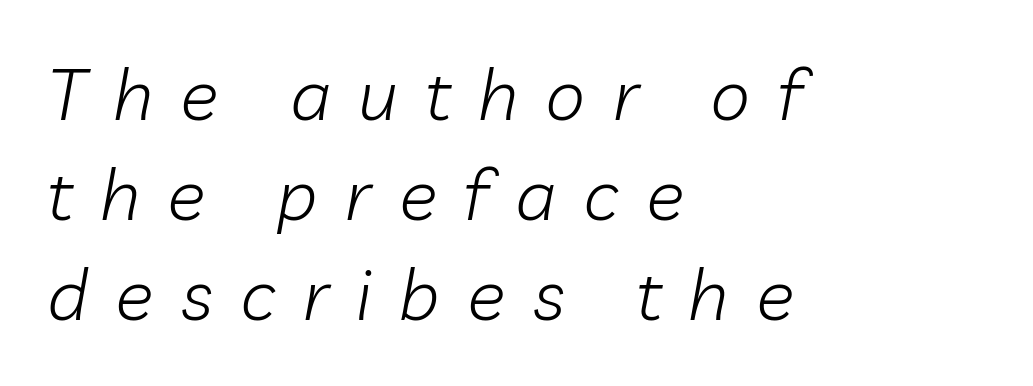
{"italic": "yes", "lean": "right", "slant_degrees": 10, "bold": "no", "weight": "light", "width": "normal", "stroke_contrast": "low", "x_height": "medium", "monospaced": "no", "underline": "no", "align": "left", "line_spacing": "normal", "line_spacing_ratio": 1.39, "letter_spacing": "wide", "letter_spacing_em": 0.38, "glyph_px": 72}
